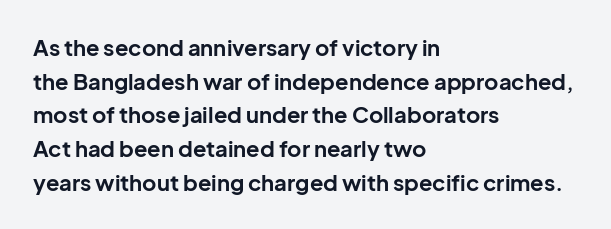
Q: Is the text bold? A: Yes.
Q: Is the text italic (slanted)? A: No, it is upright.
Q: Is the text underlined? A: No.
Q: How is the paragraph aligned? A: Left-aligned.
Q: Is the spacing between letters normal or unusually wide? A: Normal.
Q: Is the spacing between lines tight, normal or loose? A: Normal.
